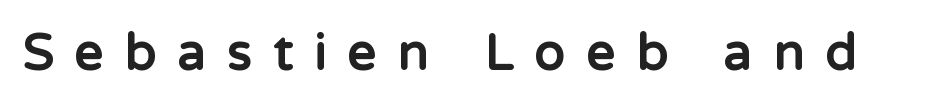
{"serif": "no", "italic": "no", "bold": "yes", "weight": "bold", "width": "normal", "stroke_contrast": "low", "x_height": "medium", "monospaced": "no", "underline": "no", "letter_spacing": "wide", "letter_spacing_em": 0.43, "glyph_px": 50}
